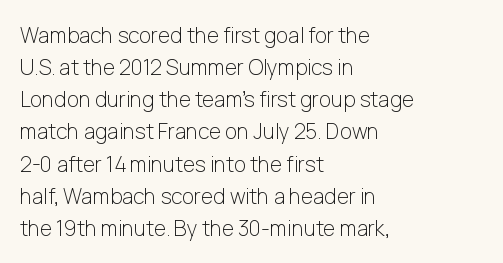
Is the block centered? No — it sits flush against the left margin. Honestly, the row spacing looks completely unremarkable. Check under the words: just untouched page. Ascenders rise straight up at ninety degrees. Nobody touched the tracking dial on this one.
